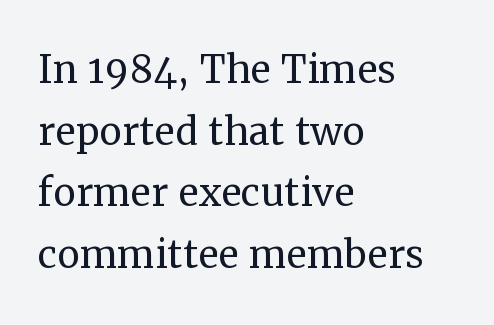
{"serif": "yes", "italic": "no", "bold": "no", "weight": "regular", "width": "normal", "stroke_contrast": "medium", "x_height": "medium", "monospaced": "no", "underline": "no", "align": "left", "line_spacing_ratio": 1.21, "letter_spacing": "normal", "letter_spacing_em": 0.0, "glyph_px": 51}
